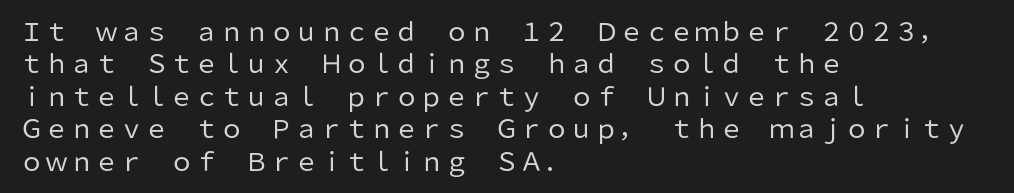
The words here are not underlined. Whoever set this chose a conventional vertical rhythm. Honestly, the letter spacing is just normal — you wouldn't notice it. Tall strokes in this sample are plumb rather than angled. Compared with a centered layout, this one pins lines to the left instead. The weight tops out at a normal text grade.
